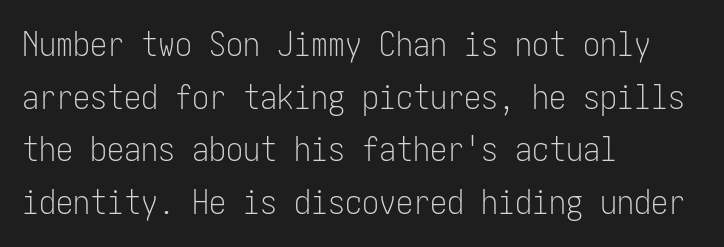
Q: Is the text bold? A: No.
Q: Is the text italic (slanted)? A: No, it is upright.
Q: Is the typeface a serif or a sans-serif typeface? A: Sans-serif.
Q: Is the text underlined? A: No.
Q: How is the paragraph aligned? A: Left-aligned.
Q: Is the spacing between letters normal or unusually wide? A: Normal.
Q: Is the spacing between lines tight, normal or loose? A: Normal.
Q: Width (condensed, normal, or wide)? A: Condensed.
Q: Stroke contrast? A: Low.
Q: x-height? A: Medium.
